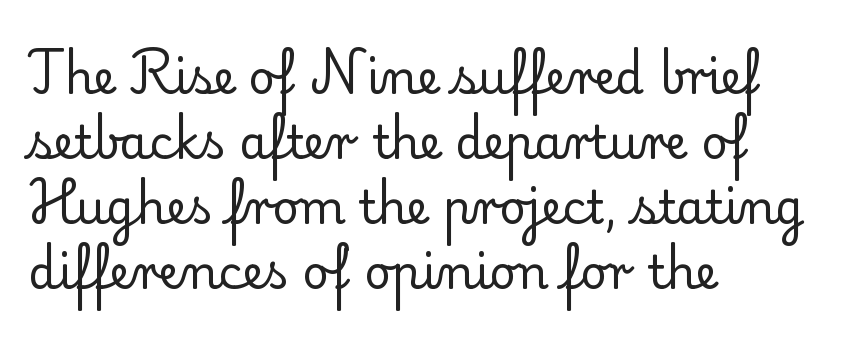
The image shows 46 px regular-weight serif type, upright; set left-aligned, normal line spacing (1.41x), normal letter spacing, not underlined; low stroke contrast and a small x-height.
